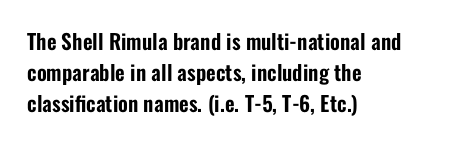
The image shows 21 px text type, upright; set left-aligned, normal line spacing (1.48x), normal letter spacing, not underlined.
